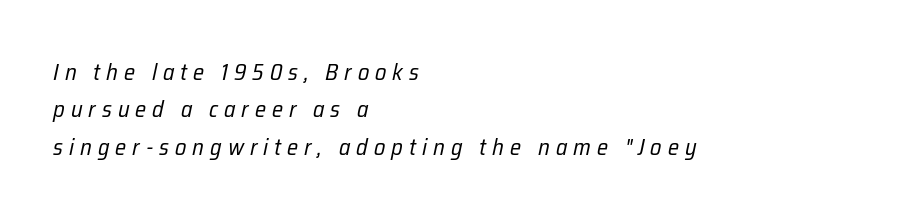
The image shows 23 px text type, italic (leaning right); set left-aligned, normal line spacing (1.62x), unusually wide letter spacing (+0.26 em), not underlined.
